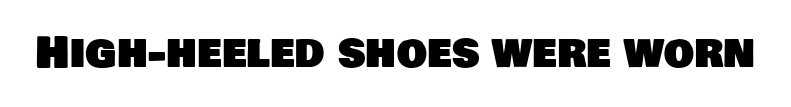
The image shows 43 px sans-serif type; set normal letter spacing, not underlined; low stroke contrast and a large x-height.
